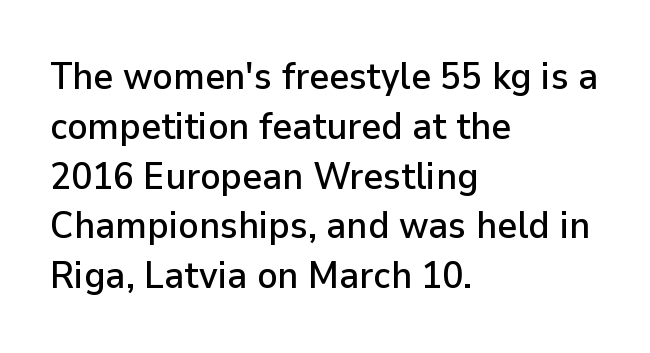
Rendered with straight, roman letterforms. Anything drawn beneath the words? Only blank space. Honestly, the row spacing looks completely unremarkable. A sans-serif font was chosen for this passage.
